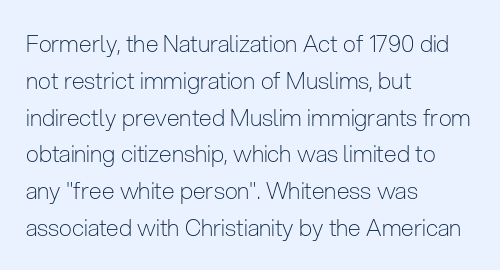
The rendering uses a moderate line-height, typical for paragraphs. The cut favours lightness, reaching ordinary text weight at its darkest. This is roman type, the default non-slanted kind. A student would call this left alignment; a typographer would say flush left, rag right. Honestly, there is no underline to notice here at all. The letterforms sit shoulder to shoulder at normal distance.
